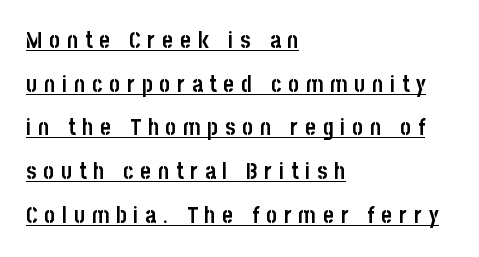
The image shows 23 px bold type, upright; set left-aligned, loose line spacing (1.9x), unusually wide letter spacing (+0.3 em), underlined.
